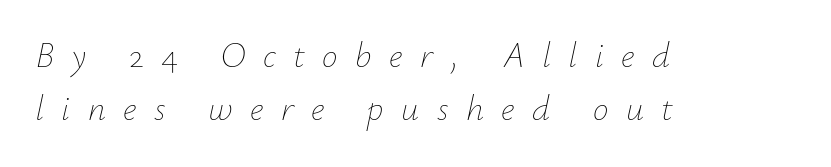
The image shows 35 px thin type, italic (leaning right); set left-aligned, normal line spacing (1.52x), unusually wide letter spacing (+0.5 em), not underlined; low stroke contrast and a small x-height.
